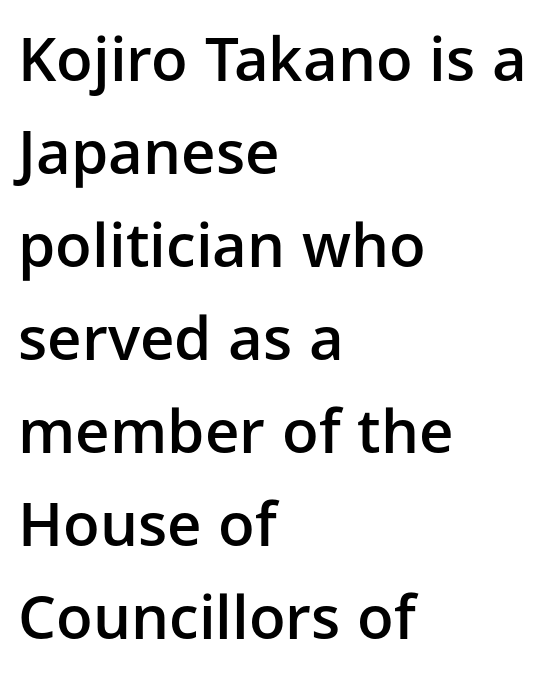
The image shows 60 px semibold sans-serif type, upright; set left-aligned, normal line spacing (1.55x), normal letter spacing, not underlined; low stroke contrast and a medium x-height.
